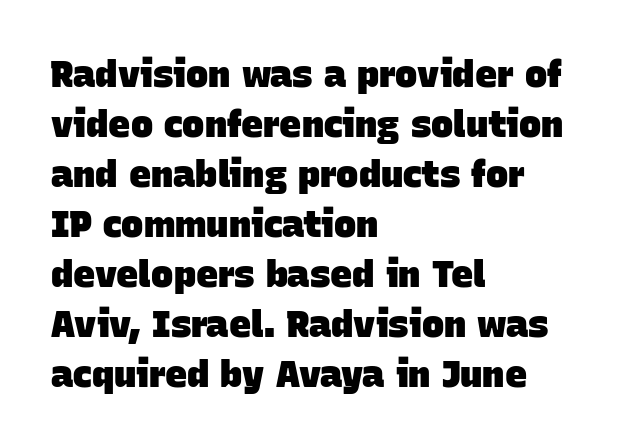
Q: Is the text bold? A: Yes.
Q: Is the typeface a serif or a sans-serif typeface? A: Sans-serif.
Q: Is the text underlined? A: No.
Q: How is the paragraph aligned? A: Left-aligned.
Q: Is the spacing between letters normal or unusually wide? A: Normal.
Q: Is the spacing between lines tight, normal or loose? A: Normal.
Q: Width (condensed, normal, or wide)? A: Normal.
Q: Stroke contrast? A: Low.
Q: x-height? A: Large.
Q: Monospaced? A: No.
